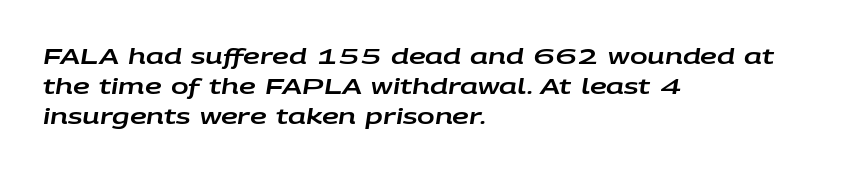
{"italic": "yes", "lean": "right", "slant_degrees": 9, "underline": "no", "align": "left", "line_spacing": "normal", "line_spacing_ratio": 1.44, "letter_spacing": "normal", "letter_spacing_em": 0.0, "glyph_px": 21}
